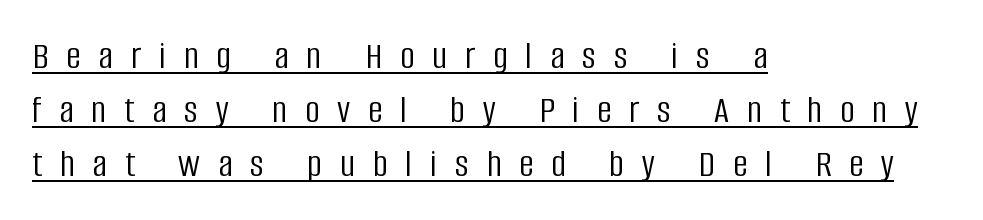
The image shows 40 px light, condensed sans-serif type, upright; set left-aligned, normal line spacing (1.35x), unusually wide letter spacing (+0.45 em), underlined; low stroke contrast and a large x-height.
